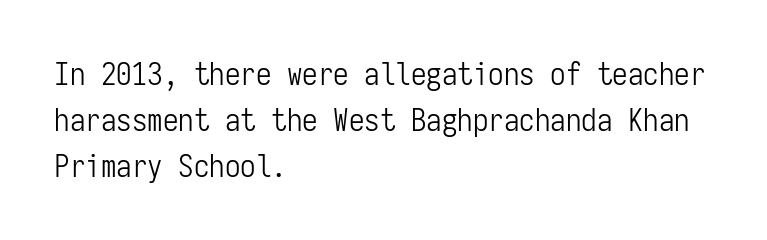
Q: Is the text bold? A: No.
Q: Is the text italic (slanted)? A: No, it is upright.
Q: Is the typeface a serif or a sans-serif typeface? A: Sans-serif.
Q: Is the text underlined? A: No.
Q: How is the paragraph aligned? A: Left-aligned.
Q: Is the spacing between letters normal or unusually wide? A: Normal.
Q: Is the spacing between lines tight, normal or loose? A: Normal.
Q: Width (condensed, normal, or wide)? A: Condensed.
Q: Stroke contrast? A: Low.
Q: x-height? A: Medium.
Q: Monospaced? A: Yes.
